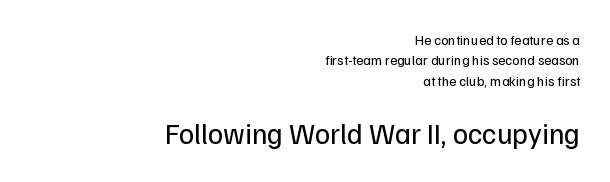
The ragged edge is on the left, which tells us the setting is flush right. Look at the bottom of the vertical strokes: they stop flat, with no serifs. Letters have the restrained weight of plain body copy at most. Characters follow at the spacing the type designer built in.
